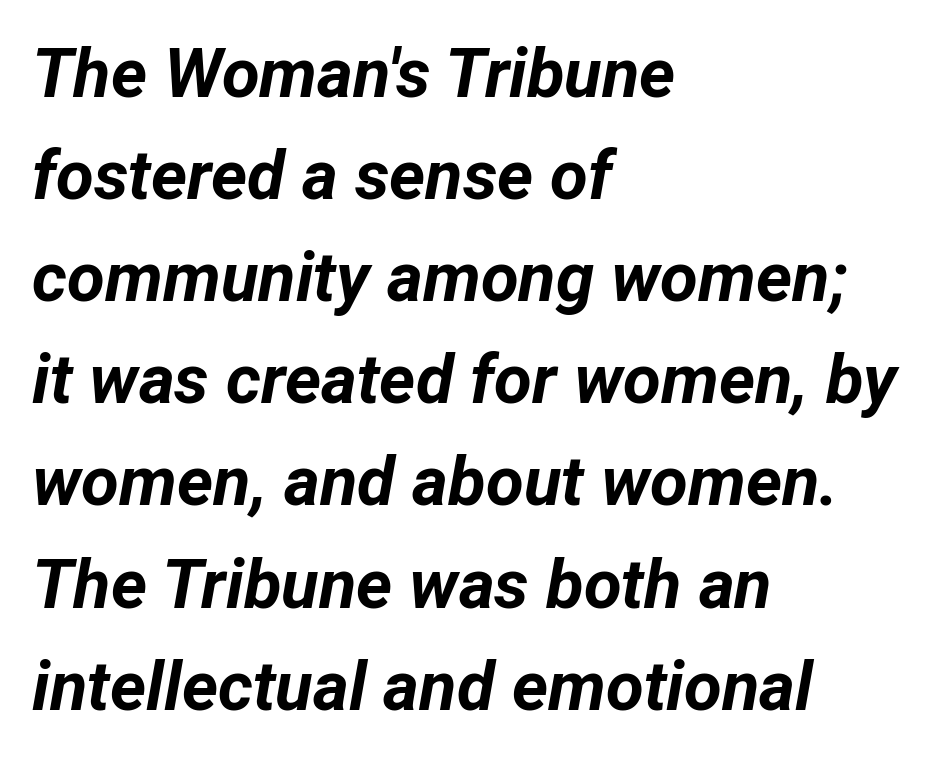
Q: Is the text bold? A: Yes.
Q: Is the text italic (slanted)? A: Yes, it leans right by about 12 degrees.
Q: Is the text underlined? A: No.
Q: How is the paragraph aligned? A: Left-aligned.
Q: Is the spacing between letters normal or unusually wide? A: Normal.
Q: Is the spacing between lines tight, normal or loose? A: Normal.
Q: Width (condensed, normal, or wide)? A: Normal.
Q: Stroke contrast? A: Low.
Q: x-height? A: Medium.
Q: Monospaced? A: No.
